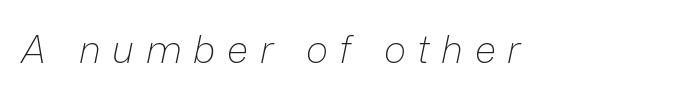
This rendering features lettering with no underline. Spacing between characters has been opened up far beyond the box default. Think of a printed novel: that variable character pitch is what you see here. These lines were composed using italics.
